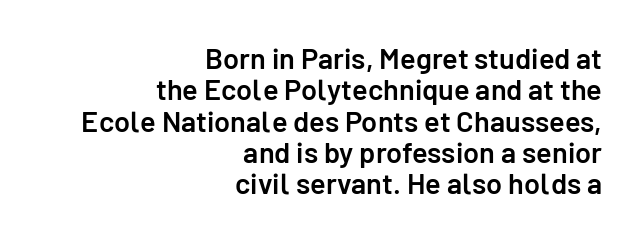
The letters sit at their default tracking, neither squeezed nor spread. Unlike a traditional serif, this face leaves its strokes unadorned. Interline gaps are noticeably narrow in this sample. The setting favours the right margin, as signatures and pull-quotes sometimes do. Letters rest on an invisible, unmarked baseline.
